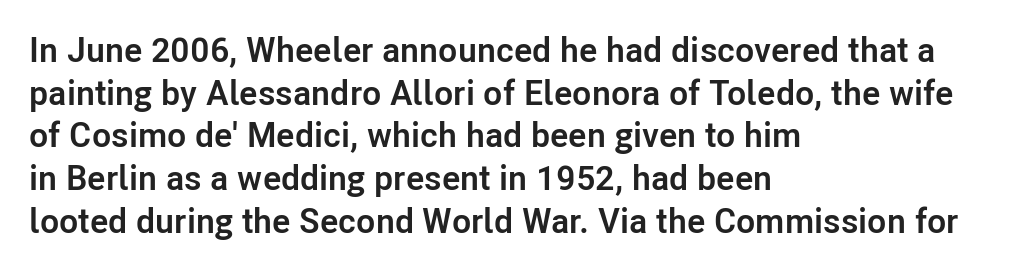
The gaps between neighbouring characters are ordinary and unremarkable. Typographic density is high because the face is bold. The zone under the glyphs is completely vacant. The setting favours the left margin, as ordinary paragraphs usually do. The lettering holds an erect, upright posture throughout.
